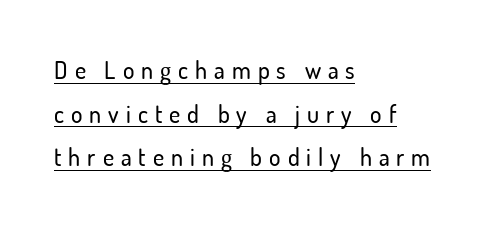
{"italic": "no", "underline": "yes", "align": "left", "line_spacing_ratio": 1.82, "letter_spacing": "wide", "letter_spacing_em": 0.29, "glyph_px": 24}
